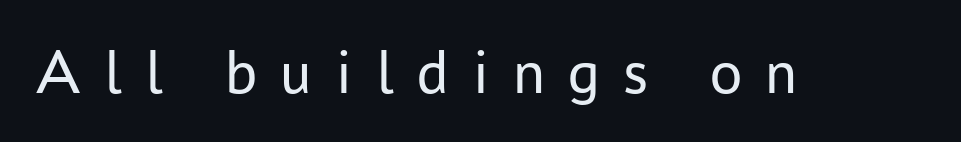
Stroke thickness stays within the range of a standard reading face or lighter. The specimen omits any rule beneath the text block's lines. Letterform terminals end flat and unadorned throughout the passage. The horizontal fit of the characters is loose and conspicuously gappy. A roman cut, with each character standing at attention.
